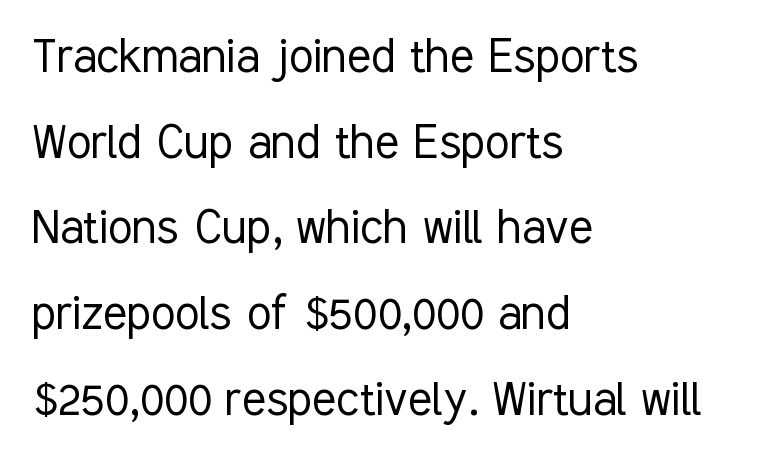
{"serif": "no", "italic": "no", "bold": "no", "weight": "light", "width": "condensed", "stroke_contrast": "low", "x_height": "medium", "monospaced": "no", "underline": "no", "align": "left", "line_spacing": "normal", "line_spacing_ratio": 1.53, "letter_spacing": "normal", "letter_spacing_em": 0.0, "glyph_px": 56}
